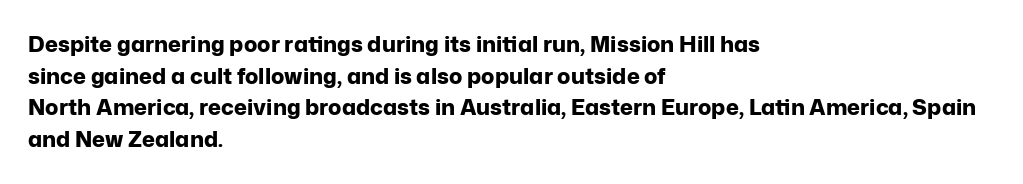
{"italic": "no", "bold": "yes", "underline": "no", "align": "left", "line_spacing": "normal", "line_spacing_ratio": 1.44, "letter_spacing": "normal", "letter_spacing_em": 0.0, "glyph_px": 22}
